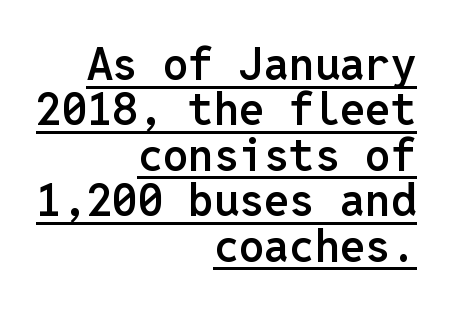
{"serif": "no", "italic": "no", "bold": "semi", "weight": "semibold", "width": "normal", "stroke_contrast": "low", "x_height": "medium", "monospaced": "yes", "underline": "yes", "align": "right", "line_spacing": "tight", "line_spacing_ratio": 1.01, "letter_spacing": "normal", "letter_spacing_em": 0.0, "glyph_px": 45}
